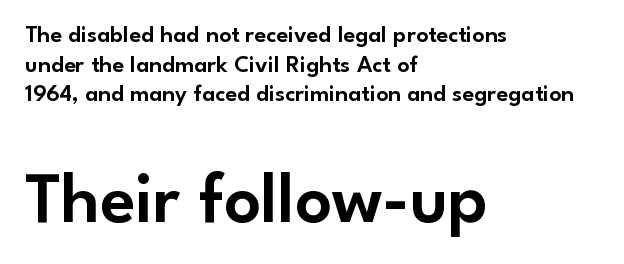
{"serif": "no", "italic": "no", "width": "normal", "stroke_contrast": "low", "x_height": "small", "monospaced": "no", "underline": "no", "align": "left", "line_spacing_ratio": 1.23, "letter_spacing": "normal", "letter_spacing_em": 0.0, "larger_block": "second", "size_ratio": 3.0, "glyph_px": 72}
